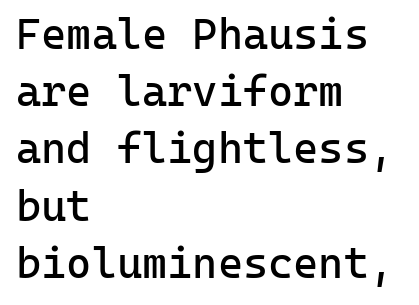
{"serif": "no", "italic": "no", "bold": "no", "weight": "regular", "width": "normal", "stroke_contrast": "low", "x_height": "medium", "monospaced": "yes", "underline": "no", "align": "left", "line_spacing": "normal", "line_spacing_ratio": 1.33, "letter_spacing": "normal", "letter_spacing_em": 0.0, "glyph_px": 43}
